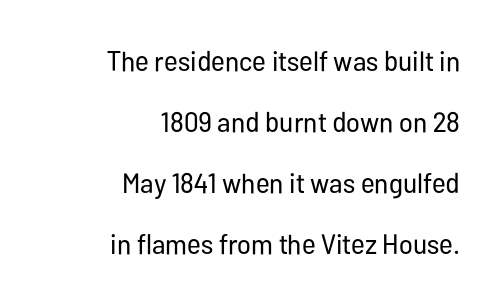
No word sits above an underline. This sample has the flowing, uneven cadence of proportional lettering. Short note: letters normally spaced. The paragraph has a hard right edge and a soft left edge. Grotesque or geometric, the face here clearly has no serifs. The rendering uses a large line-height, opening up the rows.
